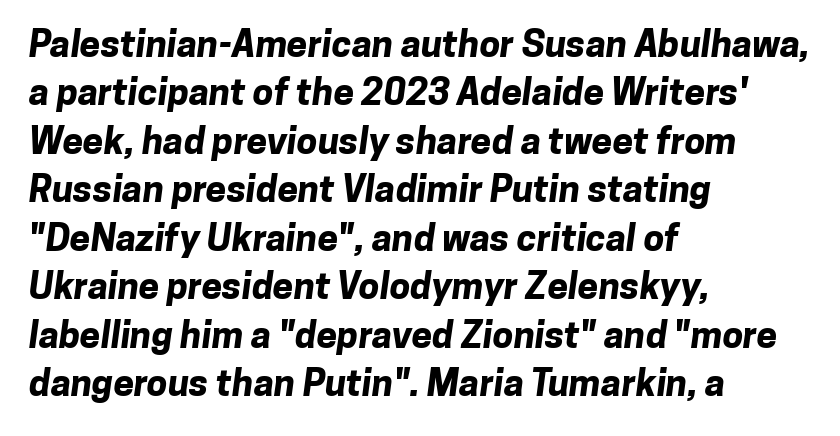
The image shows 37 px bold sans-serif type; set left-aligned, normal line spacing (1.31x), normal letter spacing, not underlined; low stroke contrast and a medium x-height.
